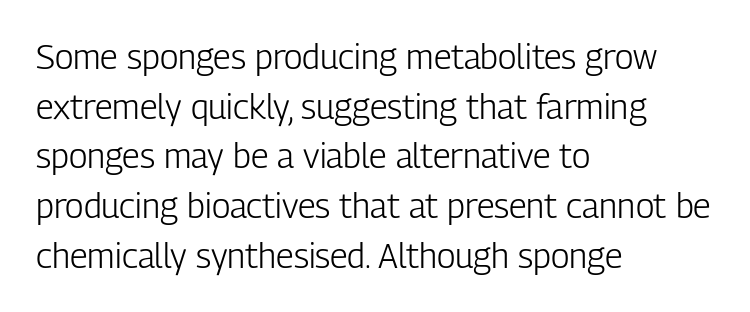
{"serif": "no", "italic": "no", "bold": "no", "weight": "light", "width": "condensed", "stroke_contrast": "low", "x_height": "medium", "monospaced": "no", "underline": "no", "align": "left", "line_spacing": "normal", "line_spacing_ratio": 1.46, "letter_spacing": "normal", "letter_spacing_em": 0.0, "glyph_px": 34}
